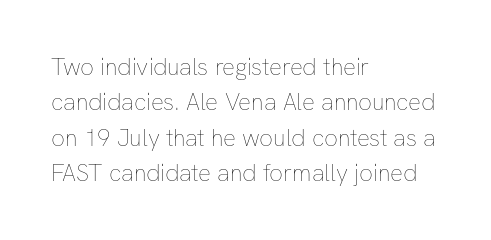
{"italic": "no", "bold": "no", "underline": "no", "align": "left", "line_spacing": "normal", "line_spacing_ratio": 1.47, "letter_spacing": "normal", "letter_spacing_em": 0.0, "glyph_px": 24}
